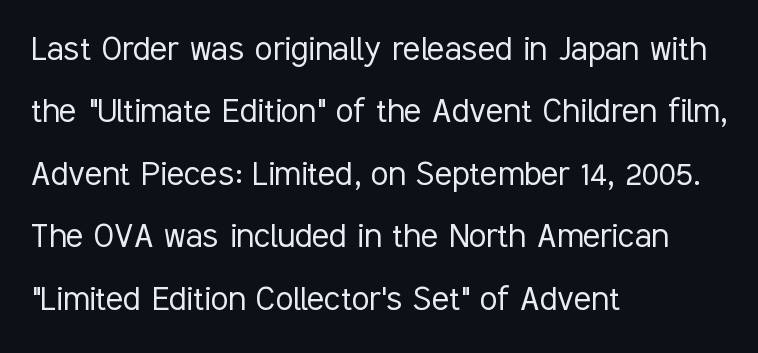
{"serif": "no", "italic": "no", "bold": "no", "weight": "light", "width": "condensed", "stroke_contrast": "low", "x_height": "medium", "monospaced": "no", "underline": "no", "align": "left", "line_spacing": "normal", "line_spacing_ratio": 1.56, "letter_spacing": "normal", "letter_spacing_em": 0.0, "glyph_px": 40}
